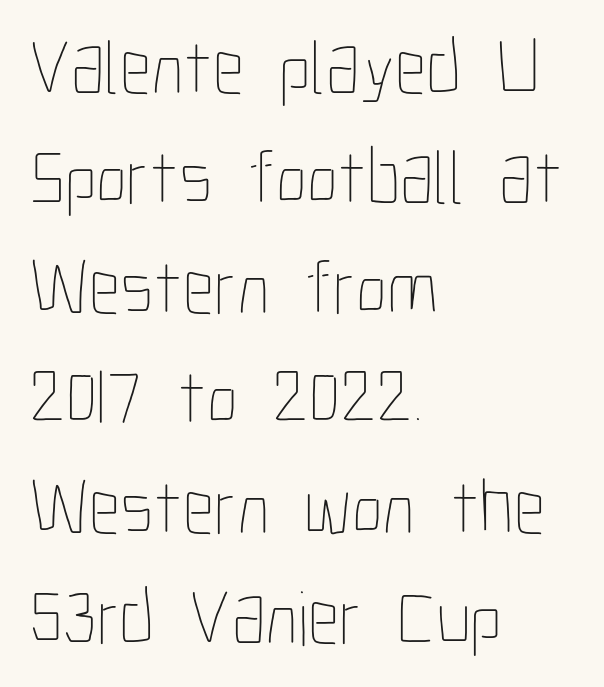
Bare-footed words on every line. Short note: letters normally spaced. Each letter keeps its own natural width here, so spacing adapts to shape. If you drew a ruler down the left edge, every line would touch it. The letters stand upright; this is a roman face. The rendering uses a moderate line-height, typical for paragraphs.
